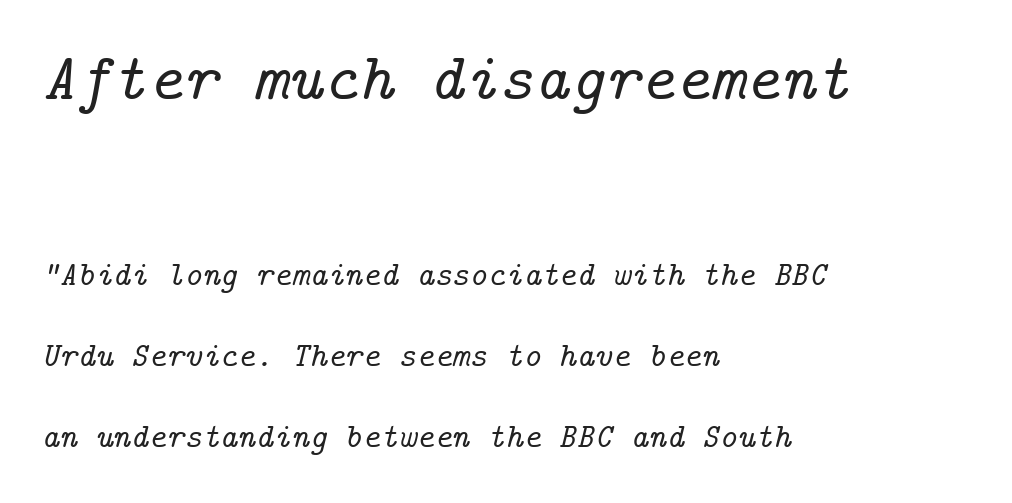
{"serif": "yes", "italic": "yes", "lean": "right", "slant_degrees": 14, "width": "normal", "stroke_contrast": "low", "x_height": "medium", "underline": "no", "align": "left", "line_spacing": "loose", "line_spacing_ratio": 2.39, "letter_spacing": "normal", "letter_spacing_em": 0.0, "larger_block": "first", "size_ratio": 1.97, "glyph_px": 67}
